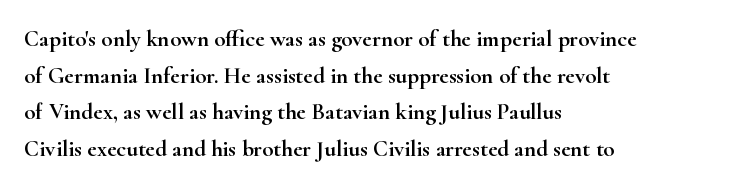
The image shows 23 px text type, upright; set left-aligned, normal line spacing (1.59x), normal letter spacing, not underlined.
